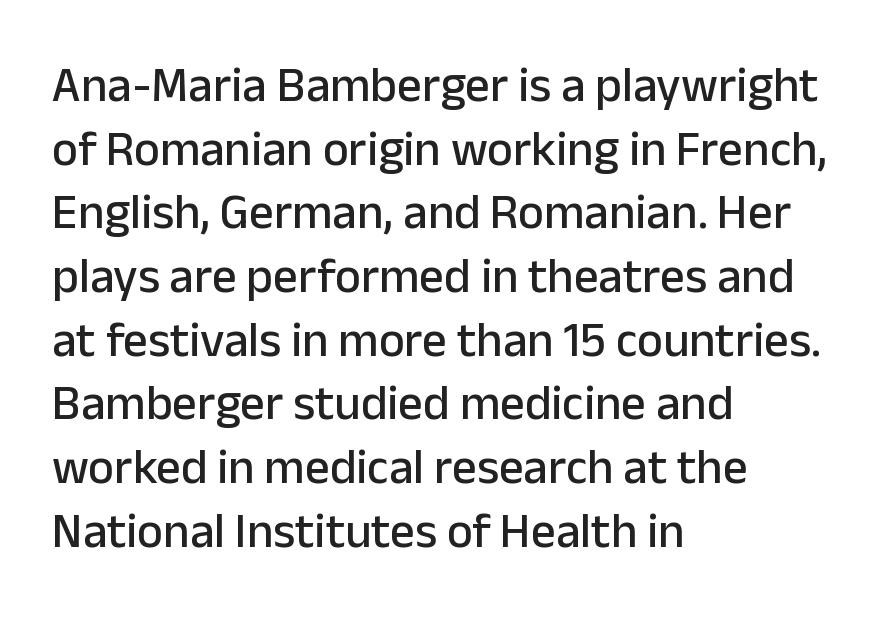
Serif or sans? Sans — the stroke terminals are bare. Posture: upright roman. Type without underlining. If you measured baseline to baseline, you'd find a middling distance. Proportional: the letters do not fall into vertical columns. These lines keep a tight, regular rhythm from letter to letter.
